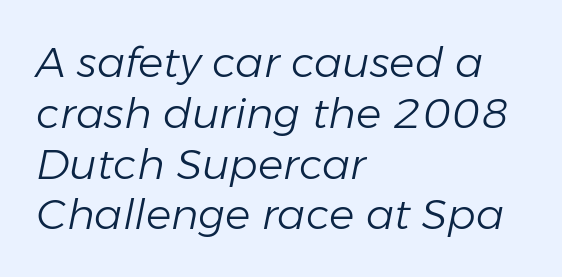
Q: Is the text bold? A: No.
Q: Is the text italic (slanted)? A: Yes, it leans right by about 11 degrees.
Q: Is the text underlined? A: No.
Q: How is the paragraph aligned? A: Left-aligned.
Q: Is the spacing between letters normal or unusually wide? A: Normal.
Q: Width (condensed, normal, or wide)? A: Normal.
Q: Stroke contrast? A: Low.
Q: x-height? A: Medium.
Q: Monospaced? A: No.
